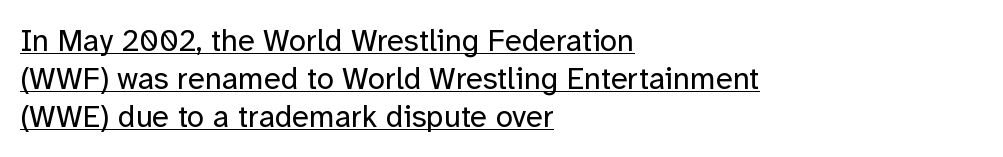
These lines are composed in type without serifs. Weight: in the light-to-regular range. Observe the ordinary spacing: letters are neighbours, not strangers. Does the copy run flush right? No — it runs flush left. You can tell it's not italic because the verticals are truly vertical. Glance below the letters and you will spot a drawn line.
